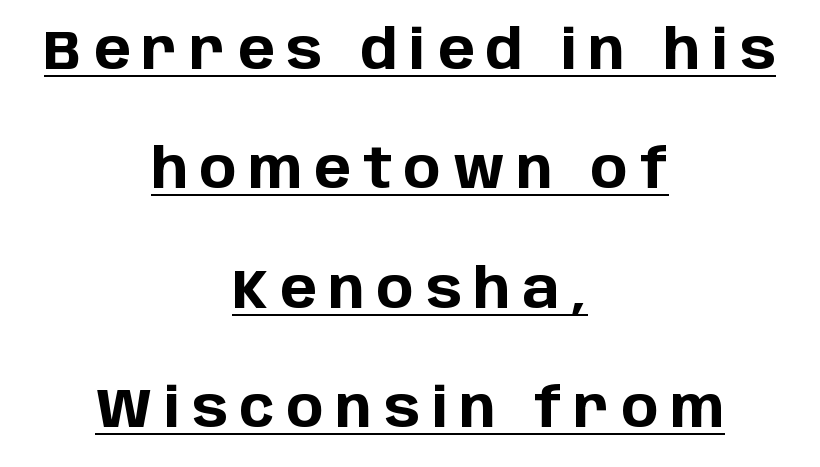
Q: Is the text bold? A: Yes.
Q: Is the text italic (slanted)? A: No, it is upright.
Q: Is the typeface a serif or a sans-serif typeface? A: Sans-serif.
Q: Is the text underlined? A: Yes.
Q: How is the paragraph aligned? A: Centered.
Q: Is the spacing between letters normal or unusually wide? A: Unusually wide.
Q: Is the spacing between lines tight, normal or loose? A: Loose.
Q: Width (condensed, normal, or wide)? A: Normal.
Q: Stroke contrast? A: Low.
Q: x-height? A: Large.
Q: Monospaced? A: No.
